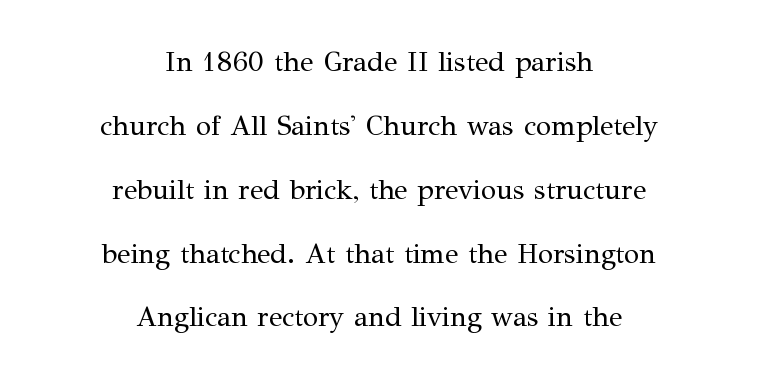
The image shows 28 px regular-weight serif type, upright; set centered, loose line spacing (2.28x), normal letter spacing, not underlined; medium stroke contrast and a medium x-height.
